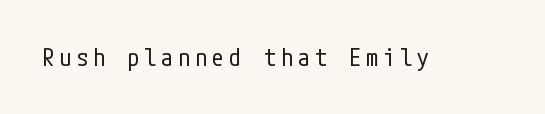
The image shows 24 px text type, upright; set unusually wide letter spacing (+0.21 em), not underlined.
